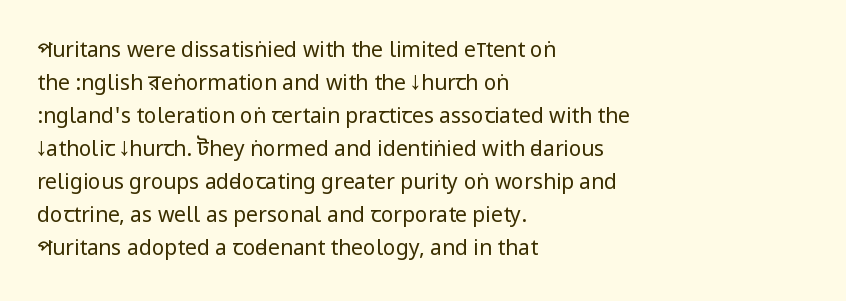
{"italic": "no", "bold": "no", "underline": "no", "align": "left", "line_spacing": "normal", "line_spacing_ratio": 1.57, "letter_spacing": "normal", "letter_spacing_em": 0.0, "glyph_px": 21}
